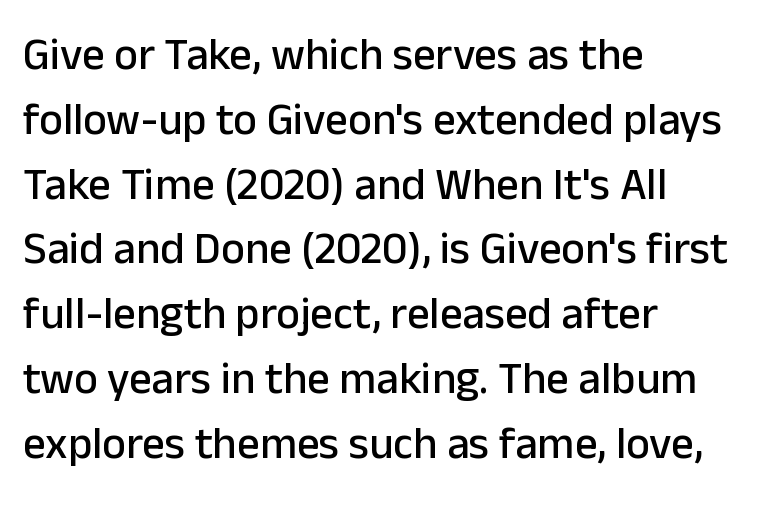
{"serif": "no", "italic": "no", "width": "normal", "stroke_contrast": "low", "x_height": "medium", "monospaced": "no", "underline": "no", "align": "left", "line_spacing": "normal", "line_spacing_ratio": 1.44, "letter_spacing": "normal", "letter_spacing_em": 0.0, "glyph_px": 45}
